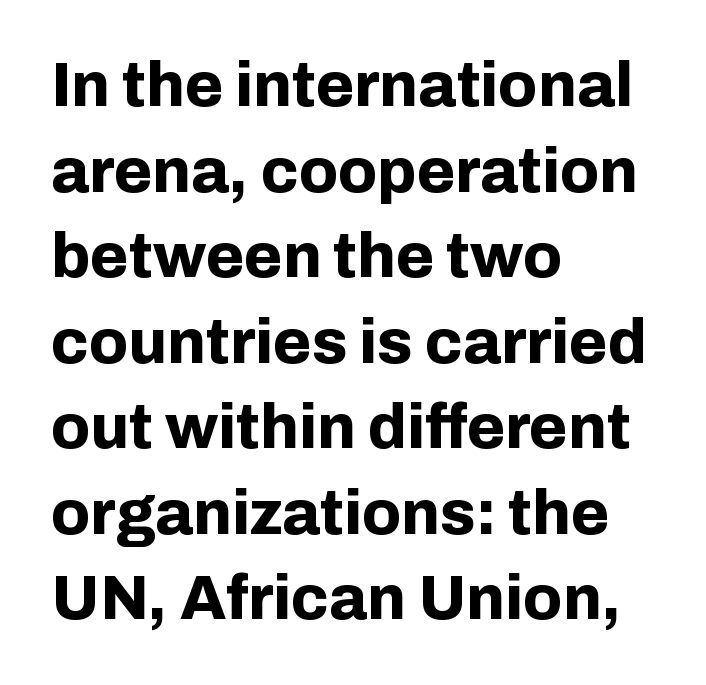
Q: Is the text bold? A: Yes.
Q: Is the text italic (slanted)? A: No, it is upright.
Q: Is the typeface a serif or a sans-serif typeface? A: Sans-serif.
Q: Is the text underlined? A: No.
Q: How is the paragraph aligned? A: Left-aligned.
Q: Is the spacing between letters normal or unusually wide? A: Normal.
Q: Is the spacing between lines tight, normal or loose? A: Normal.
Q: Width (condensed, normal, or wide)? A: Normal.
Q: Stroke contrast? A: Low.
Q: x-height? A: Medium.
Q: Monospaced? A: No.
